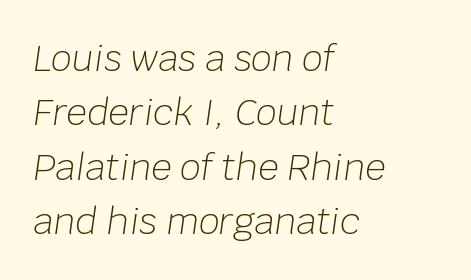
{"italic": "yes", "lean": "right", "slant_degrees": 8, "bold": "no", "weight": "light", "width": "normal", "stroke_contrast": "low", "x_height": "large", "monospaced": "no", "underline": "no", "align": "left", "line_spacing": "normal", "line_spacing_ratio": 1.51, "letter_spacing": "normal", "letter_spacing_em": 0.0, "glyph_px": 36}
